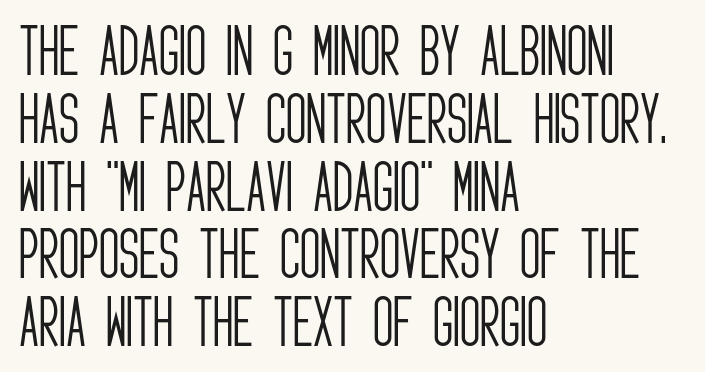
Q: Is the text bold? A: No.
Q: Is the text italic (slanted)? A: No, it is upright.
Q: Is the typeface a serif or a sans-serif typeface? A: Sans-serif.
Q: Is the text underlined? A: No.
Q: How is the paragraph aligned? A: Left-aligned.
Q: Is the spacing between letters normal or unusually wide? A: Normal.
Q: Width (condensed, normal, or wide)? A: Condensed.
Q: Stroke contrast? A: Low.
Q: x-height? A: Large.
Q: Monospaced? A: No.
